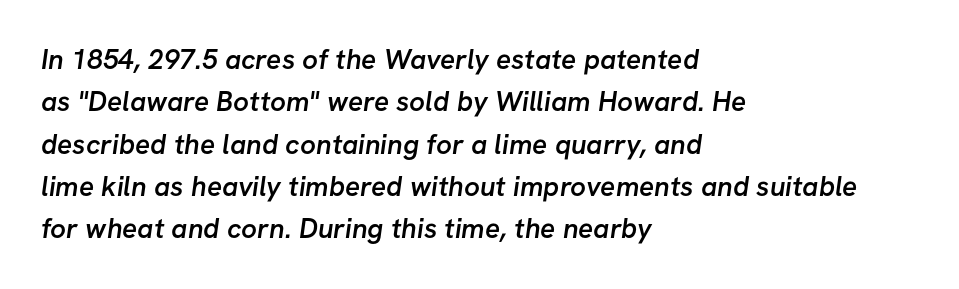
The image shows 28 px semibold sans-serif type; set left-aligned, normal line spacing (1.51x), normal letter spacing, not underlined; low stroke contrast and a medium x-height.
